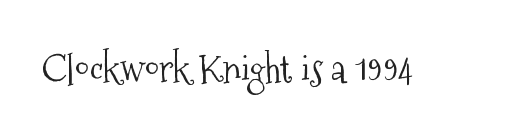
Caption: face not bold, strokes unweighted. Honestly, the letter spacing is just normal — you wouldn't notice it. Note the varied advance widths — an 'i' is clearly narrower than an 'm'. Classification — serif. Descender tails drop into unmarked territory. The font's upright variant was chosen for this text.
